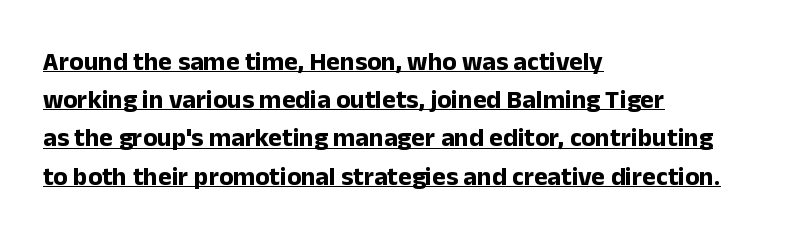
In CSS terms this would be text-align: left. The rendering uses a moderate line-height, typical for paragraphs. Standard letterfit; no display-style spreading of the glyphs. Strong, thick strokes mark this as bold type. The letters stand straight up with perfectly vertical stems.
